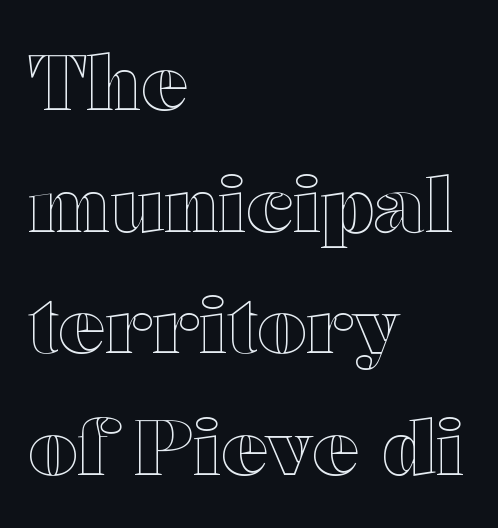
Each letter keeps its own natural width here, so spacing adapts to shape. The space directly below the letters is spotless. This rendering uses left alignment, leaving the right contour irregular. This is the regular roman posture of the typeface.
